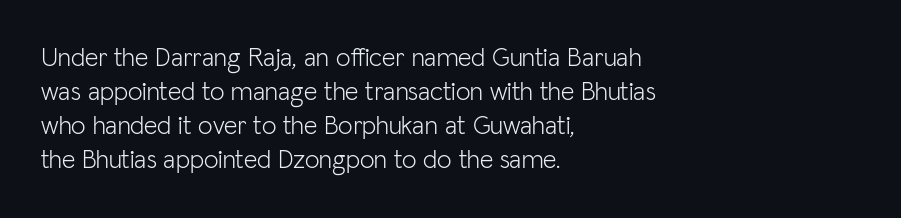
{"italic": "no", "bold": "no", "underline": "no", "align": "left", "line_spacing": "normal", "line_spacing_ratio": 1.31, "letter_spacing": "normal", "letter_spacing_em": 0.0, "glyph_px": 26}
